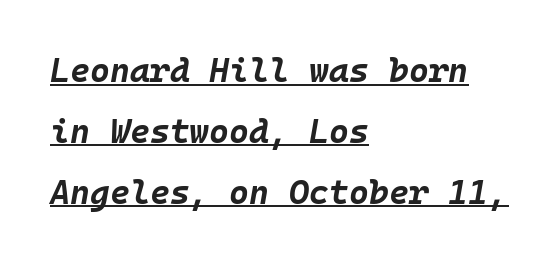
The face used here is monospaced, like something from a code editor. Decoration check: the copy is underlined. I'd describe the lettering as bold — thick and assertive. The horizontal fit of the characters is conventional and even.
